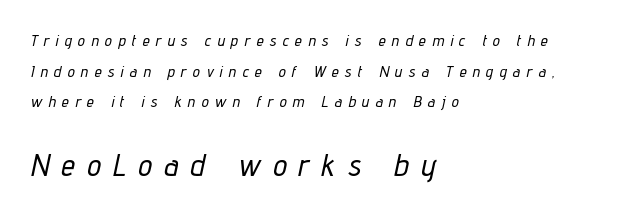
{"italic": "yes", "lean": "right", "slant_degrees": 12, "width": "condensed", "stroke_contrast": "low", "x_height": "medium", "monospaced": "no", "underline": "no", "align": "left", "line_spacing": "loose", "line_spacing_ratio": 1.91, "letter_spacing": "wide", "letter_spacing_em": 0.4, "larger_block": "second", "size_ratio": 1.94, "glyph_px": 31}
